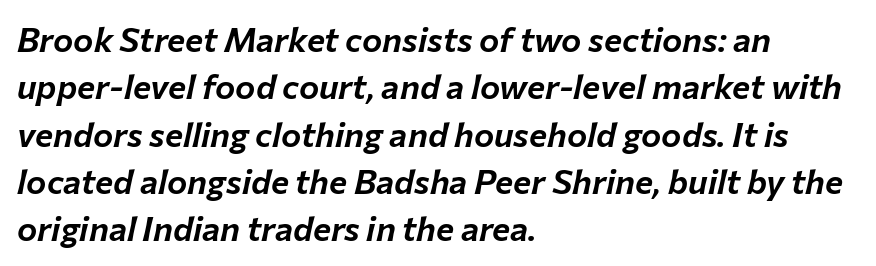
{"italic": "yes", "lean": "right", "slant_degrees": 12, "width": "normal", "stroke_contrast": "low", "x_height": "medium", "monospaced": "no", "underline": "no", "align": "left", "line_spacing": "normal", "line_spacing_ratio": 1.39, "letter_spacing": "normal", "letter_spacing_em": 0.0, "glyph_px": 34}
